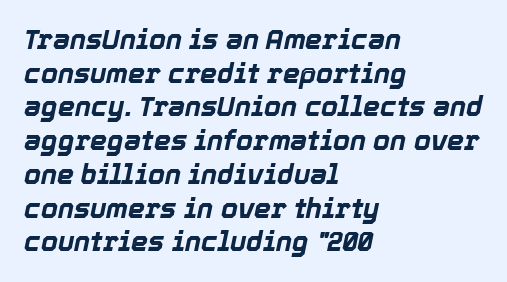
{"italic": "yes", "lean": "right", "slant_degrees": 12, "bold": "yes", "underline": "no", "align": "left", "line_spacing": "normal", "line_spacing_ratio": 1.25, "letter_spacing": "normal", "letter_spacing_em": 0.0, "glyph_px": 27}
